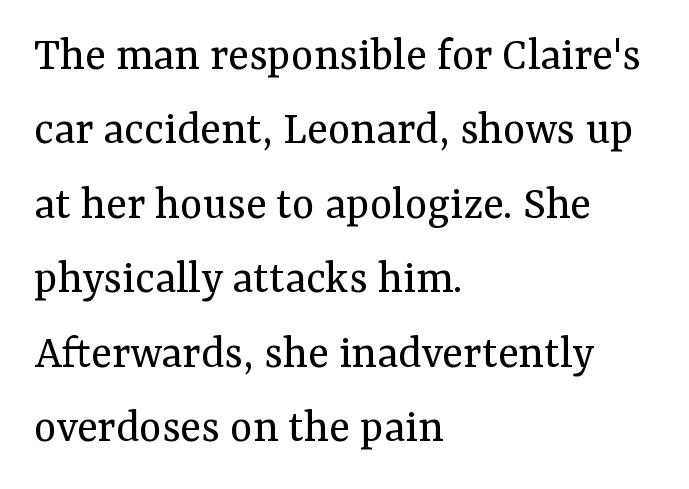
The image shows 48 px regular-weight serif type, upright; set left-aligned, normal line spacing (1.55x), normal letter spacing, not underlined; medium stroke contrast and a medium x-height.
